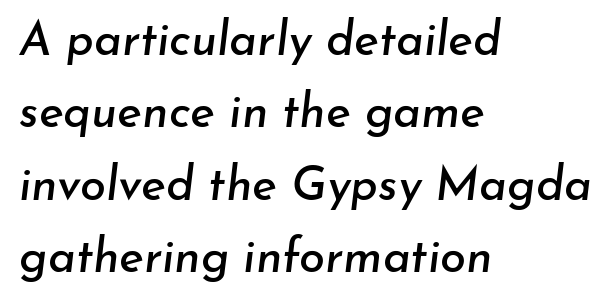
Q: Is the text italic (slanted)? A: Yes, it leans right by about 7 degrees.
Q: Is the text underlined? A: No.
Q: How is the paragraph aligned? A: Left-aligned.
Q: Is the spacing between letters normal or unusually wide? A: Normal.
Q: Is the spacing between lines tight, normal or loose? A: Normal.
Q: Width (condensed, normal, or wide)? A: Normal.
Q: Stroke contrast? A: Low.
Q: x-height? A: Small.
Q: Monospaced? A: No.
